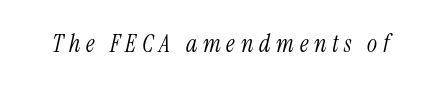
Q: Is the text bold? A: No.
Q: Is the text italic (slanted)? A: Yes, it leans right by about 13 degrees.
Q: Is the text underlined? A: No.
Q: Is the spacing between letters normal or unusually wide? A: Unusually wide.
